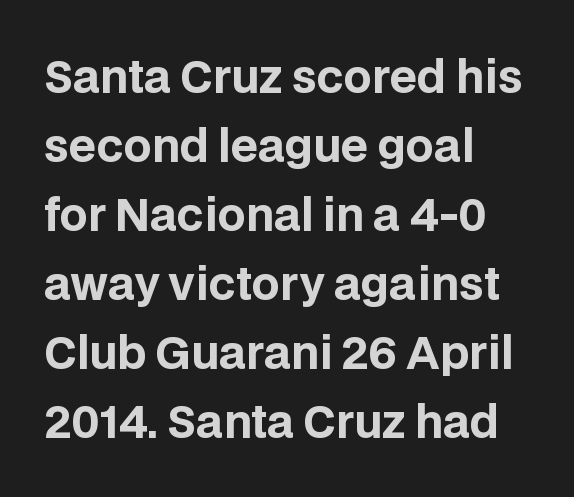
The image shows 44 px bold sans-serif type, upright; set left-aligned, normal line spacing (1.57x), normal letter spacing, not underlined; low stroke contrast and a large x-height.
